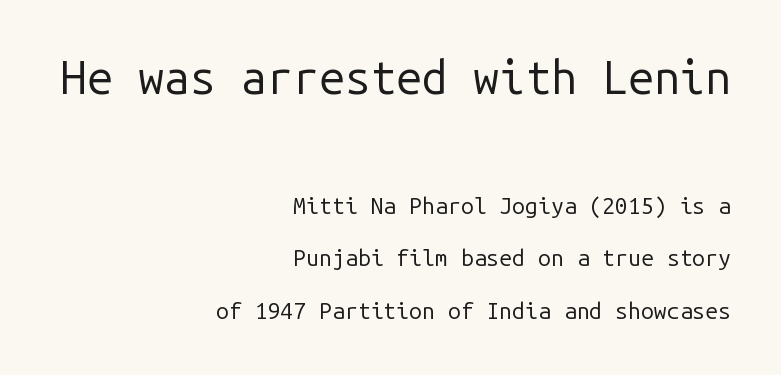
{"serif": "no", "italic": "no", "bold": "no", "weight": "regular", "width": "normal", "stroke_contrast": "low", "x_height": "medium", "monospaced": "yes", "underline": "no", "align": "right", "line_spacing": "loose", "line_spacing_ratio": 2.28, "letter_spacing": "normal", "letter_spacing_em": 0.0, "larger_block": "first", "size_ratio": 2.0, "glyph_px": 46}
